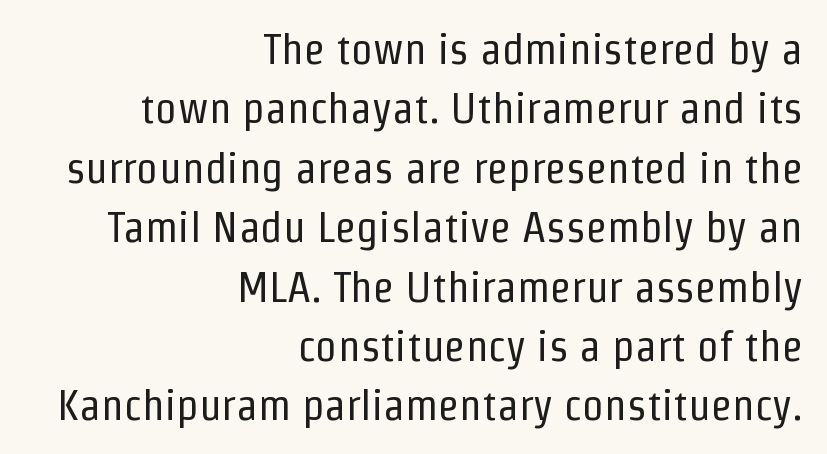
The image shows 44 px regular-weight, condensed sans-serif type, upright; set right-aligned, normal line spacing (1.35x), normal letter spacing, not underlined; low stroke contrast and a medium x-height.
